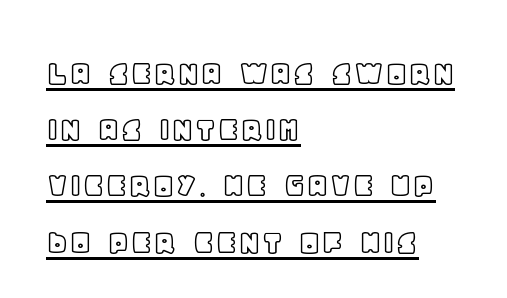
{"italic": "no", "width": "normal", "x_height": "large", "monospaced": "no", "underline": "yes", "align": "left", "line_spacing": "normal", "line_spacing_ratio": 1.52, "letter_spacing": "normal", "letter_spacing_em": 0.0, "glyph_px": 37}
